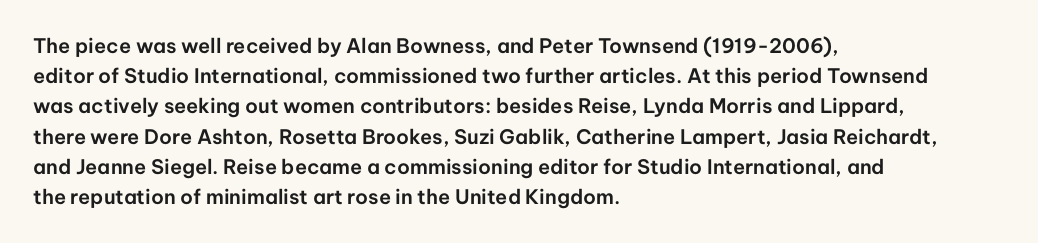
The image shows 20 px text type, upright; set left-aligned, normal line spacing (1.51x), normal letter spacing, not underlined.
